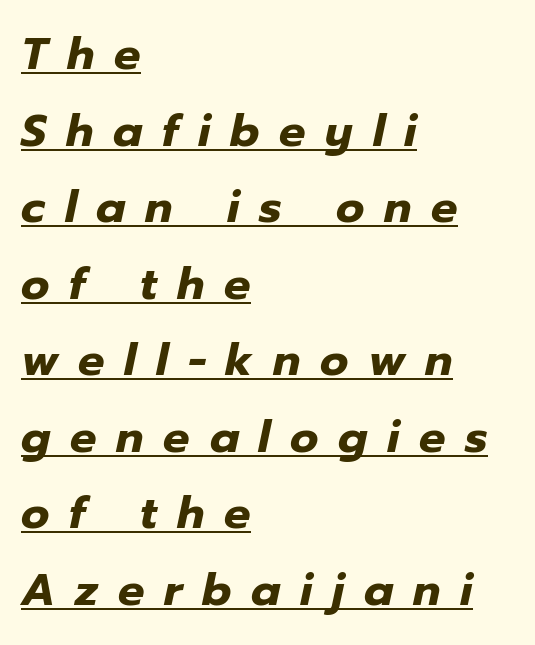
Compared with an ordinary text face, these strokes are far heavier — a full bold. Letter spacing: wide. Is there an underline? Yes — a line sits under the letters. This rendering uses left alignment, leaving the right contour irregular. The rendering uses natural spacing where letterforms have individual widths. Observe the lean: these are italic letterforms.
